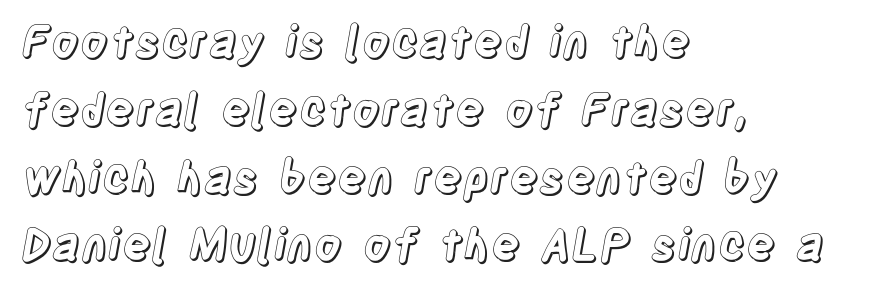
{"width": "condensed", "x_height": "large", "monospaced": "no", "underline": "no", "align": "left", "line_spacing": "normal", "line_spacing_ratio": 1.54, "letter_spacing": "normal", "letter_spacing_em": 0.0, "glyph_px": 44}
